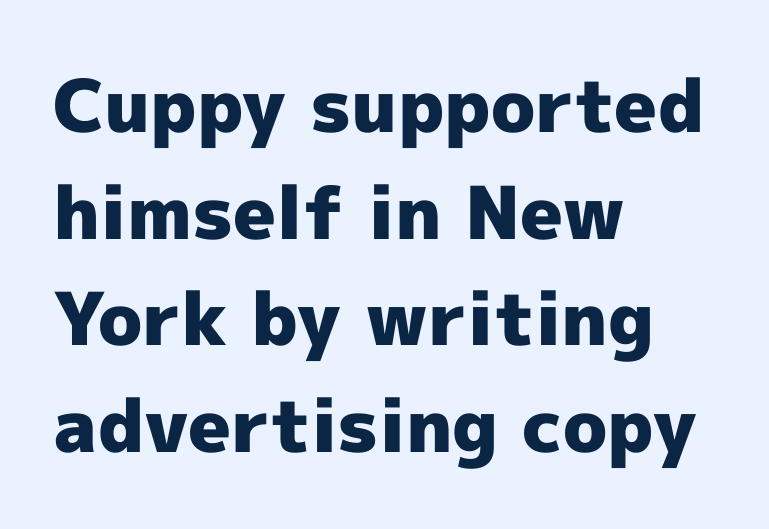
The glyphs have the mass of a bold cut. If you drew a line through each stem, it would be perfectly vertical. The passage shown has conventional tracking throughout. A typesetter would call this proportional, since set widths differ per character. A typesetter would call this leading conventional body-copy spacing.
